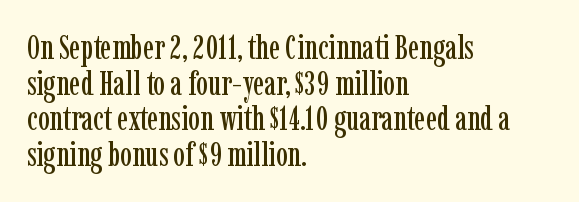
Q: Is the text italic (slanted)? A: No, it is upright.
Q: Is the typeface a serif or a sans-serif typeface? A: Serif.
Q: Is the text underlined? A: No.
Q: How is the paragraph aligned? A: Left-aligned.
Q: Is the spacing between letters normal or unusually wide? A: Normal.
Q: Is the spacing between lines tight, normal or loose? A: Tight.
Q: Width (condensed, normal, or wide)? A: Condensed.
Q: Stroke contrast? A: Low.
Q: x-height? A: Medium.
Q: Monospaced? A: No.
